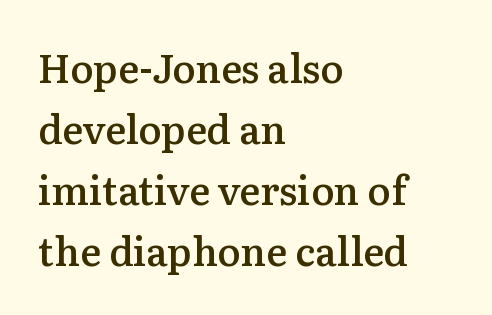
Q: Is the text bold? A: Semi-bold.
Q: Is the text italic (slanted)? A: No, it is upright.
Q: Is the typeface a serif or a sans-serif typeface? A: Serif.
Q: Is the text underlined? A: No.
Q: How is the paragraph aligned? A: Left-aligned.
Q: Is the spacing between letters normal or unusually wide? A: Normal.
Q: Is the spacing between lines tight, normal or loose? A: Normal.
Q: Width (condensed, normal, or wide)? A: Normal.
Q: Stroke contrast? A: Medium.
Q: x-height? A: Medium.
Q: Monospaced? A: No.
